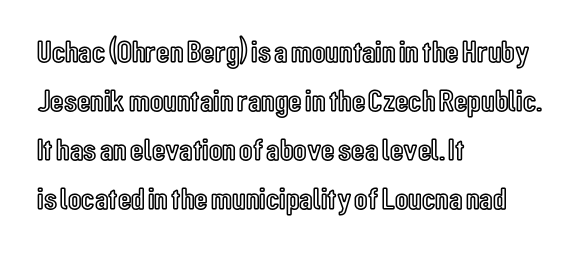
The image shows 31 px condensed type, upright; set left-aligned, normal line spacing (1.58x), normal letter spacing, not underlined; a medium x-height.
